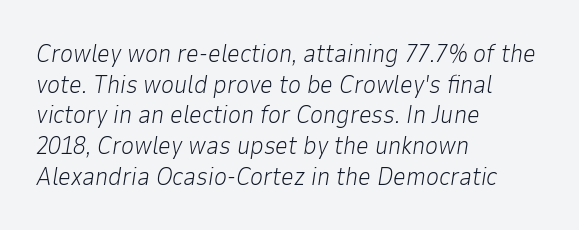
Inter-character spacing is left at the font's built-in metrics. Counters stay open thanks to moderate or lighter strokes. Notice how the passage keeps a crisp vertical edge on the left only. Clear beneath every line of the passage.
